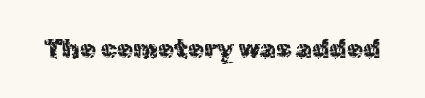
Q: Is the text bold? A: No.
Q: Is the text italic (slanted)? A: No, it is upright.
Q: Is the text underlined? A: No.
Q: Is the spacing between letters normal or unusually wide? A: Normal.
